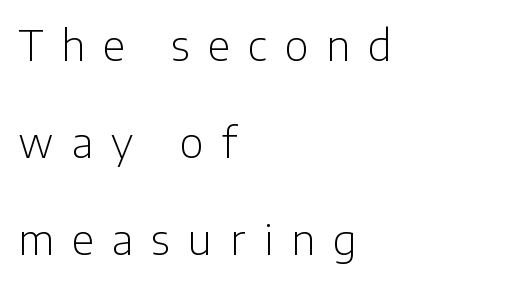
The image shows 41 px light sans-serif type, upright; set left-aligned, loose line spacing (2.36x), unusually wide letter spacing (+0.44 em), not underlined; low stroke contrast and a medium x-height.
